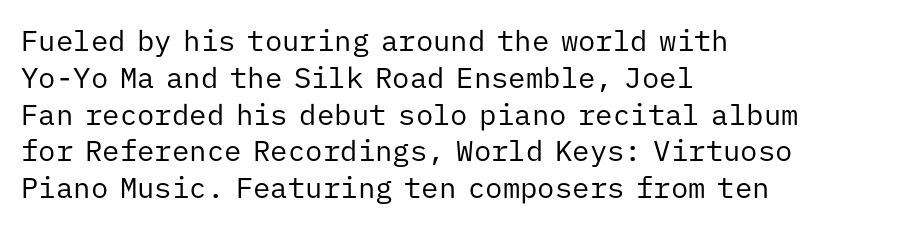
This sample uses plain, unmodified letter spacing. A roman cut, with each character standing at attention. This sample keeps an unexceptional amount of space between lines. Beneath every word, the page is bare. The passage shown is typeset with a sans-serif family.
